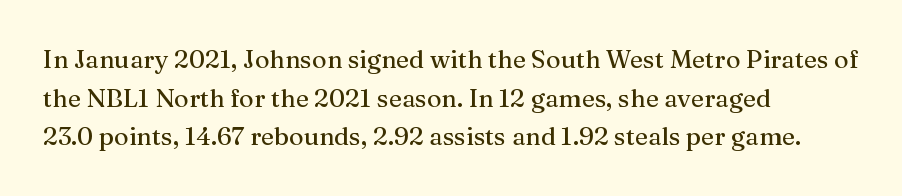
Q: Is the text italic (slanted)? A: No, it is upright.
Q: Is the text underlined? A: No.
Q: How is the paragraph aligned? A: Left-aligned.
Q: Is the spacing between letters normal or unusually wide? A: Normal.
Q: Is the spacing between lines tight, normal or loose? A: Normal.
